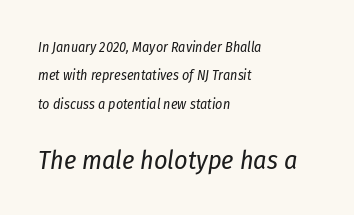
{"italic": "yes", "lean": "right", "slant_degrees": 8, "bold": "no", "underline": "no", "align": "left", "line_spacing": "loose", "line_spacing_ratio": 2.03, "letter_spacing": "normal", "letter_spacing_em": 0.0, "larger_block": "second", "size_ratio": 1.86, "glyph_px": 26}
